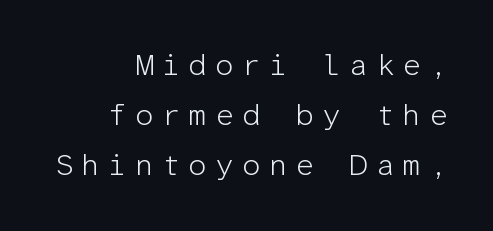
{"serif": "no", "italic": "no", "bold": "no", "weight": "light", "width": "normal", "stroke_contrast": "low", "x_height": "medium", "monospaced": "yes", "underline": "no", "align": "right", "line_spacing": "normal", "line_spacing_ratio": 1.67, "letter_spacing": "wide", "letter_spacing_em": 0.26, "glyph_px": 30}
